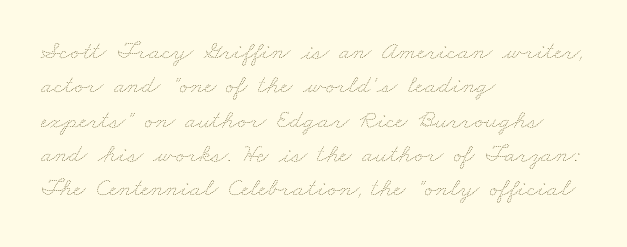
The foot of each line stays bare and open. Compared with a centered layout, this one pins lines to the left instead. The cut favours lightness, reaching ordinary text weight at its darkest. The designer left line spacing at the default.
